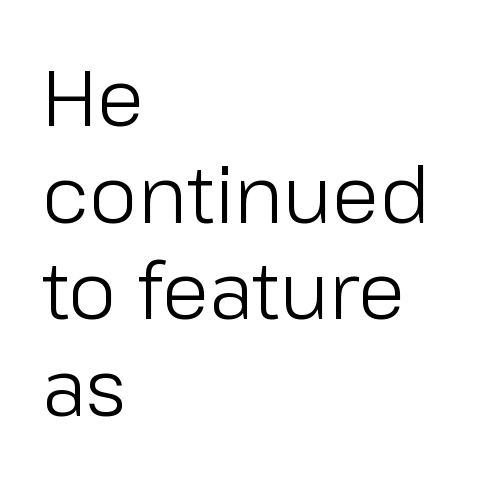
The image shows 78 px light sans-serif type, upright; set left-aligned, line spacing 1.24x, normal letter spacing, not underlined; low stroke contrast and a medium x-height.
